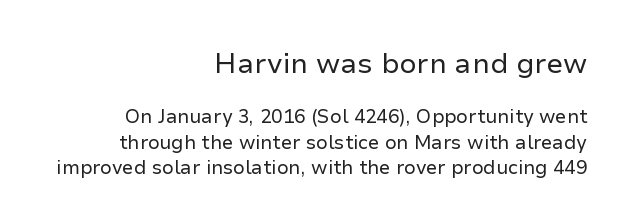
{"serif": "no", "italic": "no", "bold": "no", "weight": "regular", "width": "normal", "stroke_contrast": "low", "x_height": "medium", "monospaced": "no", "underline": "no", "align": "right", "line_spacing": "normal", "line_spacing_ratio": 1.35, "letter_spacing": "normal", "letter_spacing_em": 0.0, "larger_block": "first", "size_ratio": 1.47, "glyph_px": 28}
